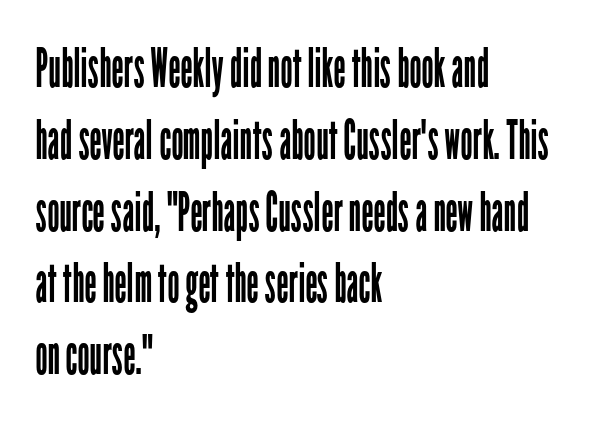
The setting favours the left margin, as ordinary paragraphs usually do. Compared with a typical body face, this is equally light or lighter still. Any mark beneath the type? The region is blank. The passage shown has conventional tracking throughout.
